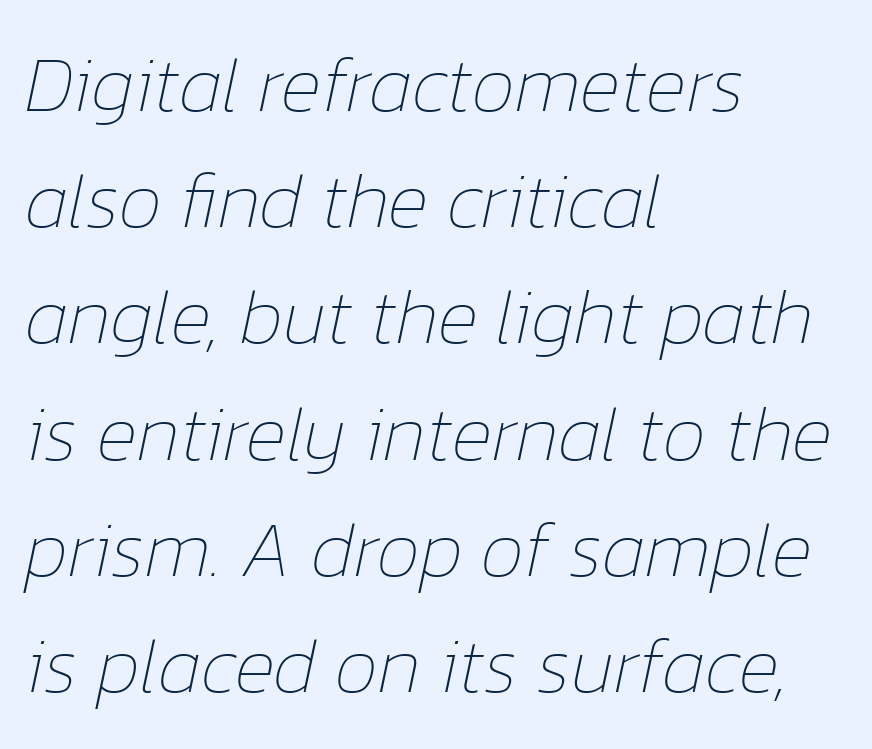
Q: Is the text bold? A: No.
Q: Is the text italic (slanted)? A: Yes, it leans right by about 12 degrees.
Q: Is the text underlined? A: No.
Q: How is the paragraph aligned? A: Left-aligned.
Q: Is the spacing between letters normal or unusually wide? A: Normal.
Q: Is the spacing between lines tight, normal or loose? A: Normal.
Q: Width (condensed, normal, or wide)? A: Normal.
Q: Stroke contrast? A: Low.
Q: x-height? A: Medium.
Q: Monospaced? A: No.
